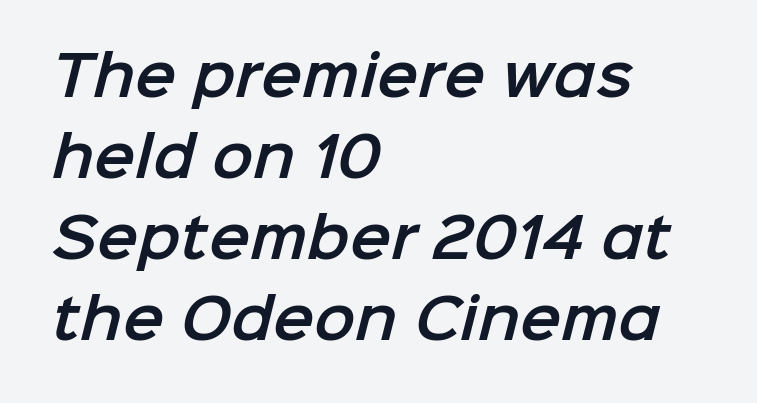
{"serif": "no", "width": "normal", "stroke_contrast": "low", "x_height": "medium", "monospaced": "no", "underline": "no", "align": "left", "line_spacing": "normal", "line_spacing_ratio": 1.47, "letter_spacing": "normal", "letter_spacing_em": 0.0, "glyph_px": 55}
